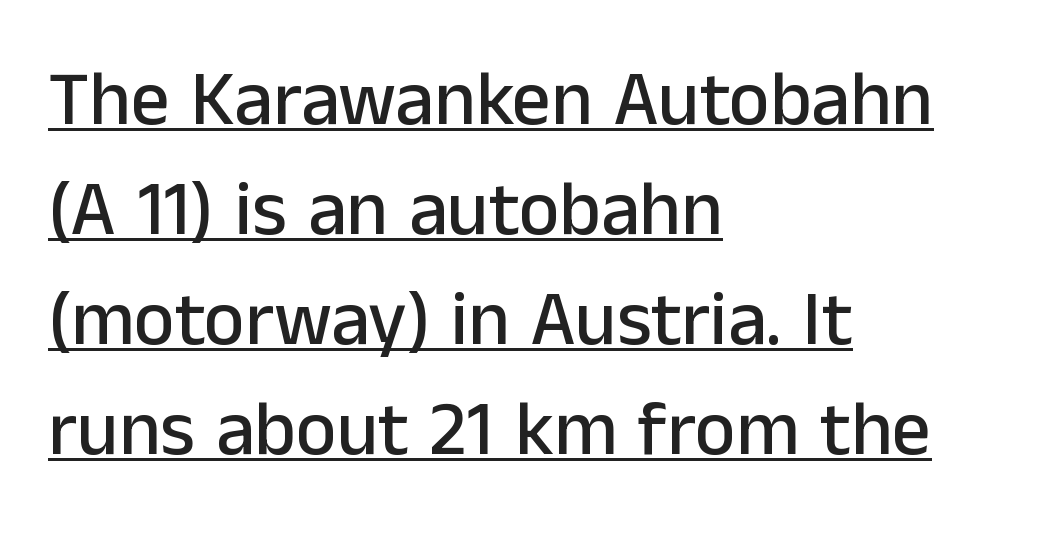
Q: Is the text italic (slanted)? A: No, it is upright.
Q: Is the typeface a serif or a sans-serif typeface? A: Sans-serif.
Q: Is the text underlined? A: Yes.
Q: How is the paragraph aligned? A: Left-aligned.
Q: Is the spacing between letters normal or unusually wide? A: Normal.
Q: Is the spacing between lines tight, normal or loose? A: Normal.
Q: Width (condensed, normal, or wide)? A: Normal.
Q: Stroke contrast? A: Low.
Q: x-height? A: Medium.
Q: Monospaced? A: No.
